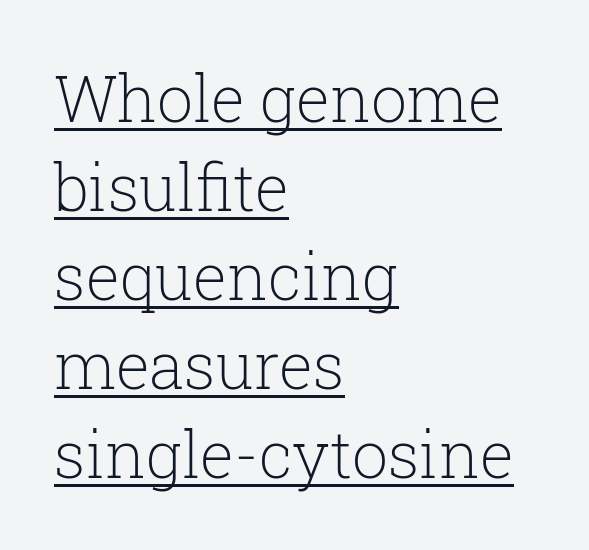
In terms of letterspacing, this is plain default setting. Leftover space on each line is placed entirely after the last word. The type sits square on the baseline with zero lean. Typographically, this falls in the serif category. Weight: in the light-to-regular range.
